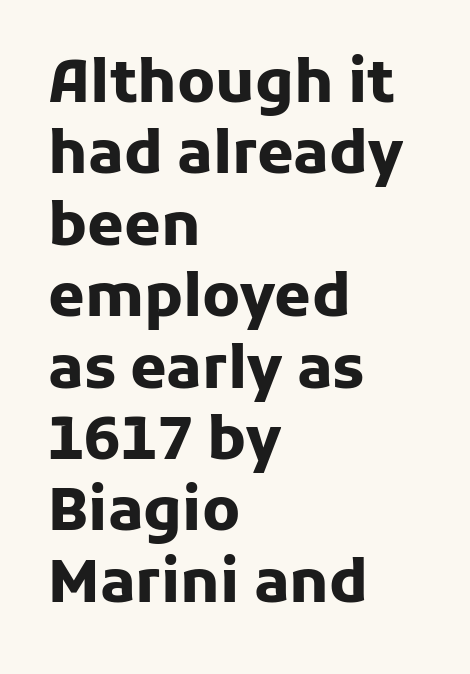
Q: Is the text bold? A: Yes.
Q: Is the text italic (slanted)? A: No, it is upright.
Q: Is the typeface a serif or a sans-serif typeface? A: Sans-serif.
Q: Is the text underlined? A: No.
Q: How is the paragraph aligned? A: Left-aligned.
Q: Is the spacing between letters normal or unusually wide? A: Normal.
Q: Width (condensed, normal, or wide)? A: Normal.
Q: Stroke contrast? A: Low.
Q: x-height? A: Medium.
Q: Monospaced? A: No.
